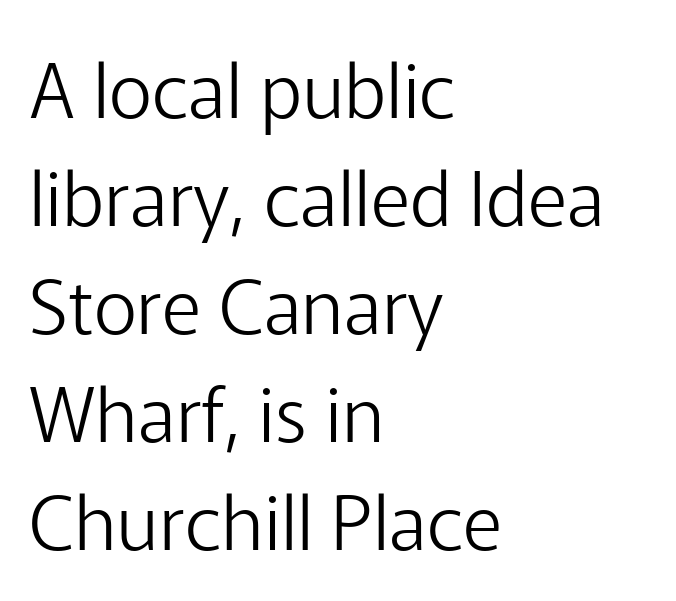
Q: Is the text bold? A: No.
Q: Is the text italic (slanted)? A: No, it is upright.
Q: Is the typeface a serif or a sans-serif typeface? A: Sans-serif.
Q: Is the text underlined? A: No.
Q: How is the paragraph aligned? A: Left-aligned.
Q: Is the spacing between letters normal or unusually wide? A: Normal.
Q: Is the spacing between lines tight, normal or loose? A: Normal.
Q: Width (condensed, normal, or wide)? A: Normal.
Q: Stroke contrast? A: Low.
Q: x-height? A: Medium.
Q: Monospaced? A: No.
